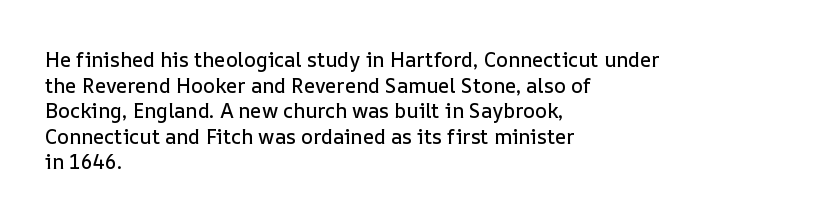
Nobody drew a line under any word here. Italic? Not at all — the glyphs are vertical. The rendering uses a moderate line-height, typical for paragraphs. You could call the tracking neutral — neither tight nor loose. This sample is left-justified, so line endings fall wherever the words run out.
